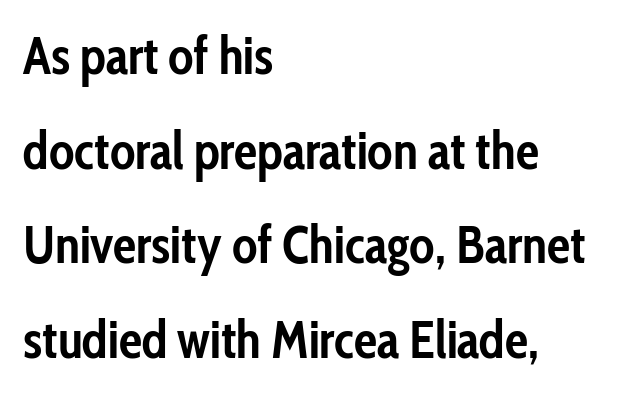
Observe the absence of serifs on each vertical stroke in this sample. The face used here is rendered with its standard letterfit. The rendering uses natural spacing where letterforms have individual widths. This sample is left-justified, so line endings fall wherever the words run out. Does the weight exceed regular? Yes, all the way to bold.
